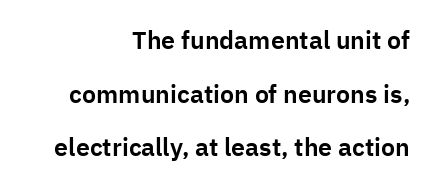
{"italic": "no", "underline": "no", "align": "right", "line_spacing": "loose", "line_spacing_ratio": 2.15, "letter_spacing": "normal", "letter_spacing_em": 0.0, "glyph_px": 25}
